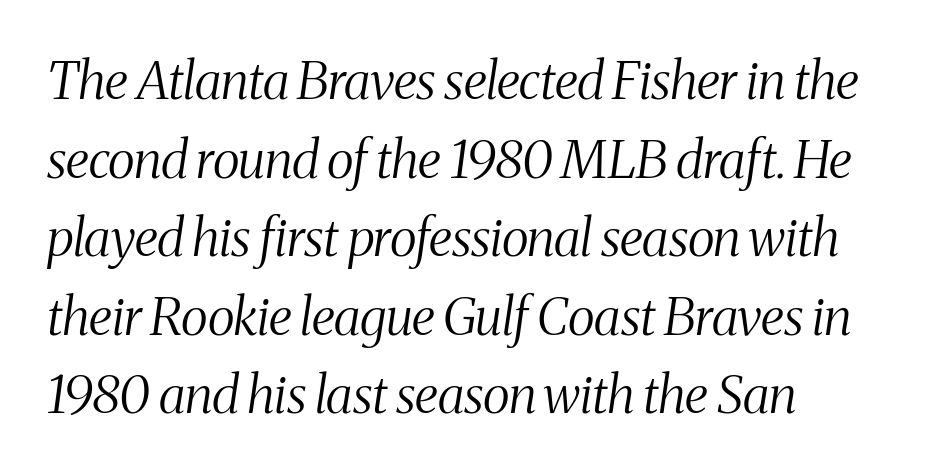
Q: Is the text bold? A: No.
Q: Is the text italic (slanted)? A: Yes, it leans right by about 8 degrees.
Q: Is the typeface a serif or a sans-serif typeface? A: Serif.
Q: Is the text underlined? A: No.
Q: How is the paragraph aligned? A: Left-aligned.
Q: Is the spacing between letters normal or unusually wide? A: Normal.
Q: Is the spacing between lines tight, normal or loose? A: Normal.
Q: Width (condensed, normal, or wide)? A: Condensed.
Q: Stroke contrast? A: Medium.
Q: x-height? A: Medium.
Q: Monospaced? A: No.
